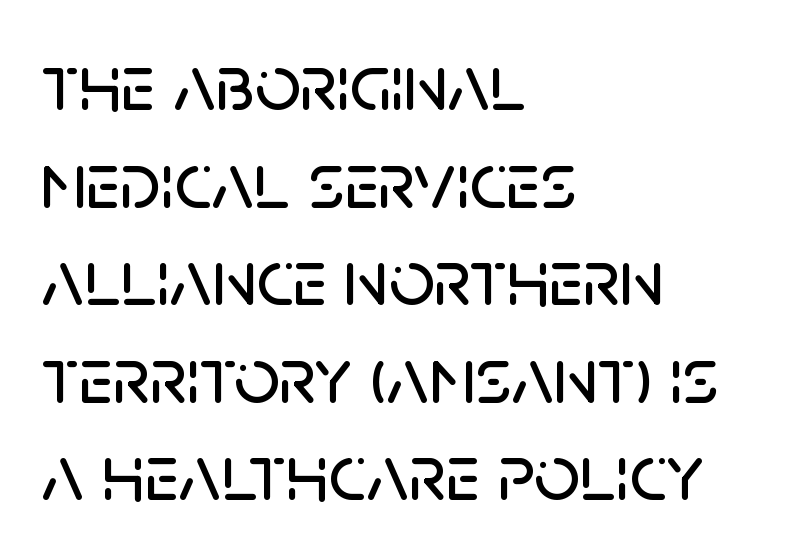
{"serif": "no", "italic": "no", "width": "normal", "stroke_contrast": "low", "x_height": "large", "monospaced": "no", "underline": "no", "align": "left", "line_spacing_ratio": 1.22, "letter_spacing": "normal", "letter_spacing_em": 0.0, "glyph_px": 80}
